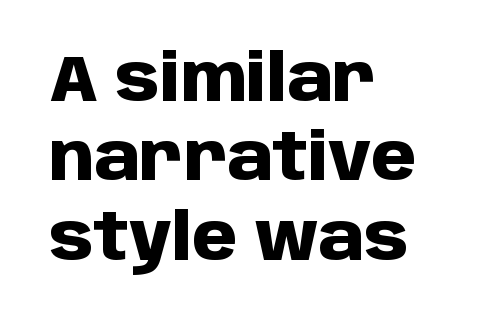
Q: Is the text bold? A: Yes.
Q: Is the text italic (slanted)? A: No, it is upright.
Q: Is the typeface a serif or a sans-serif typeface? A: Sans-serif.
Q: Is the text underlined? A: No.
Q: How is the paragraph aligned? A: Left-aligned.
Q: Is the spacing between letters normal or unusually wide? A: Normal.
Q: Width (condensed, normal, or wide)? A: Normal.
Q: Stroke contrast? A: Low.
Q: x-height? A: Large.
Q: Monospaced? A: No.
